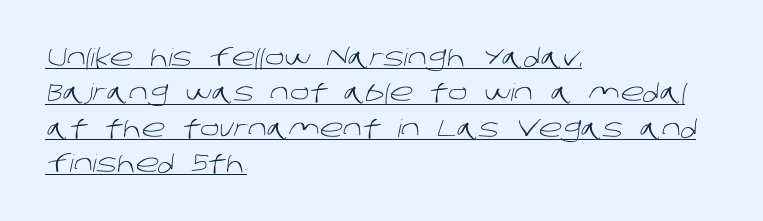
The cut favours lightness, reaching ordinary text weight at its darkest. The type is set solid horizontally, with unmodified tracking. Line starts are locked; line ends wander. Students, observe the line beneath the letters — that is underlining. Baseline-to-baseline distance is the conventional proportion of letter height.
